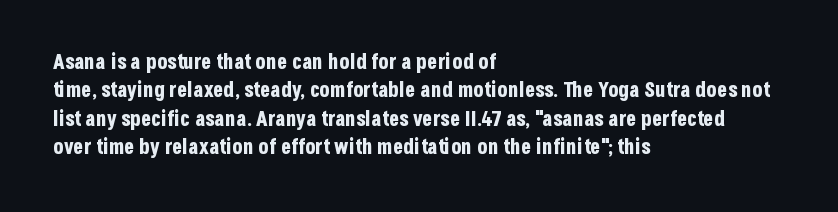
{"italic": "no", "bold": "yes", "underline": "no", "align": "left", "line_spacing": "normal", "line_spacing_ratio": 1.35, "letter_spacing": "normal", "letter_spacing_em": 0.0, "glyph_px": 21}
